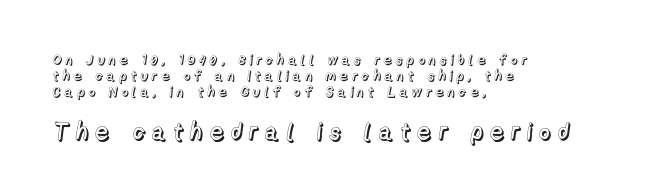
{"underline": "no", "align": "left", "line_spacing": "tight", "line_spacing_ratio": 1.13, "letter_spacing": "wide", "letter_spacing_em": 0.24, "larger_block": "second", "size_ratio": 1.71, "glyph_px": 24}
